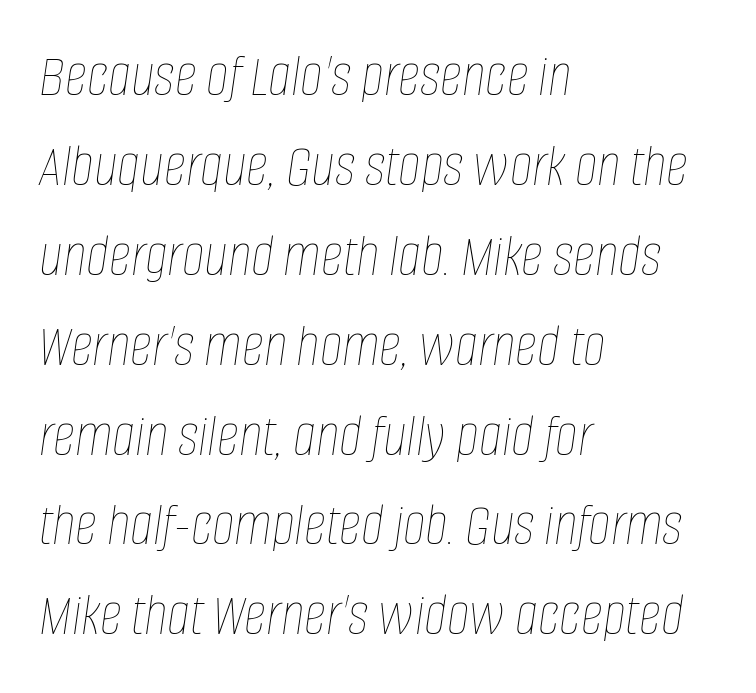
These lines are rendered in a variable-pitch font. One-word summary of the alignment: left. Has an underline been added? It has not. Designer's note — italics engaged.
